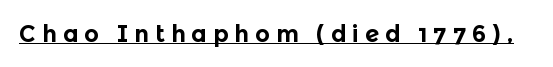
{"italic": "no", "bold": "yes", "underline": "yes", "letter_spacing": "wide", "letter_spacing_em": 0.26, "glyph_px": 23}
